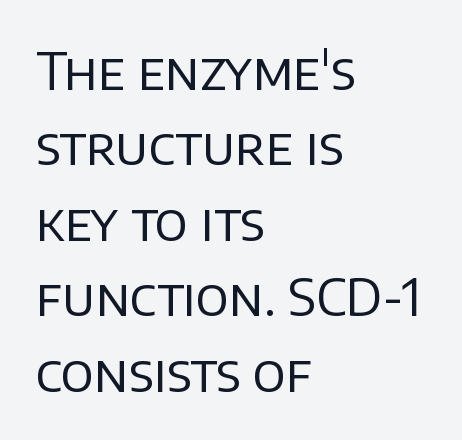
{"serif": "no", "italic": "no", "bold": "no", "weight": "regular", "width": "normal", "stroke_contrast": "low", "x_height": "large", "monospaced": "no", "underline": "no", "align": "left", "line_spacing": "normal", "line_spacing_ratio": 1.45, "letter_spacing": "normal", "letter_spacing_em": 0.0, "glyph_px": 52}
